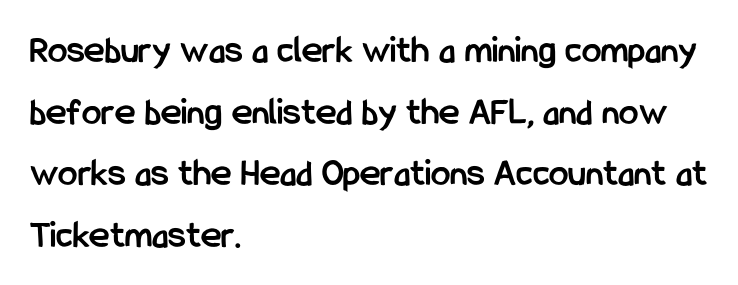
Glyph-to-glyph distance matches everyday printed text. The face used here is proportionally spaced, like ordinary book or web type. A classic flush-left, rag-right setting is used for this passage. The zone under the glyphs is completely vacant.
